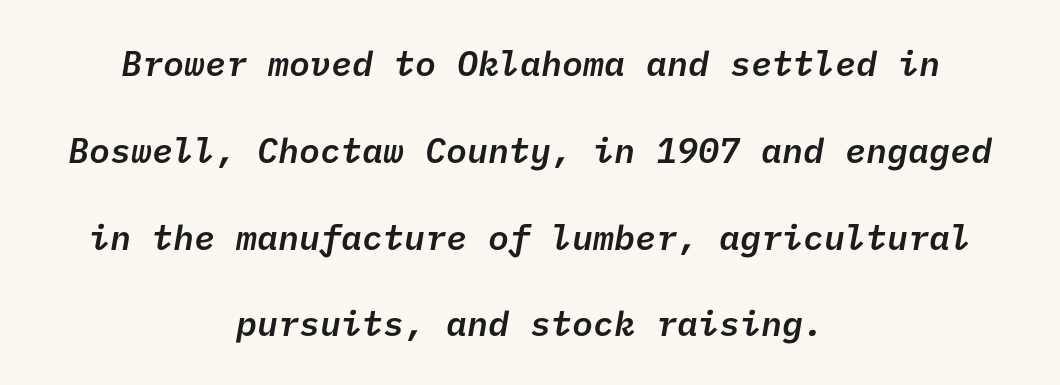
Q: Is the text bold? A: Semi-bold.
Q: Is the typeface a serif or a sans-serif typeface? A: Sans-serif.
Q: Is the text underlined? A: No.
Q: How is the paragraph aligned? A: Centered.
Q: Is the spacing between letters normal or unusually wide? A: Normal.
Q: Is the spacing between lines tight, normal or loose? A: Loose.
Q: Width (condensed, normal, or wide)? A: Normal.
Q: Stroke contrast? A: Low.
Q: x-height? A: Medium.
